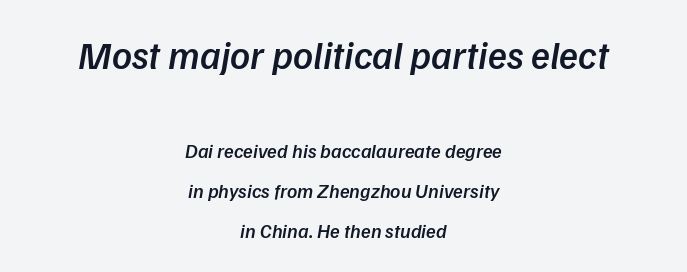
Q: Is the text bold? A: Semi-bold.
Q: Is the typeface a serif or a sans-serif typeface? A: Sans-serif.
Q: Is the text underlined? A: No.
Q: How is the paragraph aligned? A: Centered.
Q: Is the spacing between letters normal or unusually wide? A: Normal.
Q: Is the spacing between lines tight, normal or loose? A: Loose.
Q: Which block of text is set in a larger size, the first (top) or the second (bottom)? A: The first (top) one.
Q: Width (condensed, normal, or wide)? A: Normal.
Q: Stroke contrast? A: Low.
Q: x-height? A: Medium.
Q: Monospaced? A: No.
